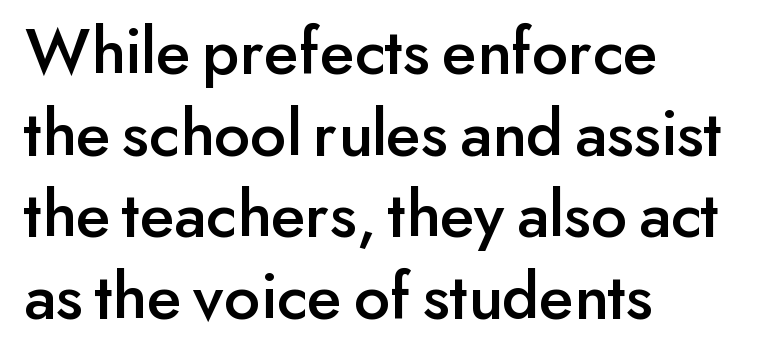
Anything drawn beneath the words? Only blank space. Font category for this specimen: sans-serif. You could call the tracking neutral — neither tight nor loose. A student would call this left alignment; a typographer would say flush left, rag right. You can tell it's not italic because the verticals are truly vertical. Is this a fixed-width face? No — the glyphs have proportional, varying widths.
